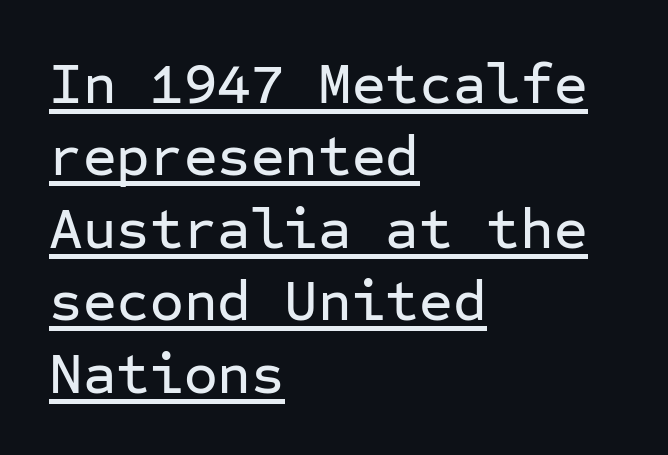
A baseline rule has been typeset under these characters. These lines were composed using upright roman letters. Students, observe: this is what conventionally led text looks like. Typographically, this falls in the sans-serif category. Inter-character spacing is left at the font's built-in metrics. These lines are rendered in a fixed-pitch font.
